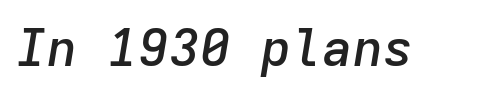
Spacing between characters is what you'd get straight out of the box. The foot of each line stays bare and open. Think of a typewriter: that constant character pitch is what you see here. Moderately thickened strokes mark this as semibold type.
